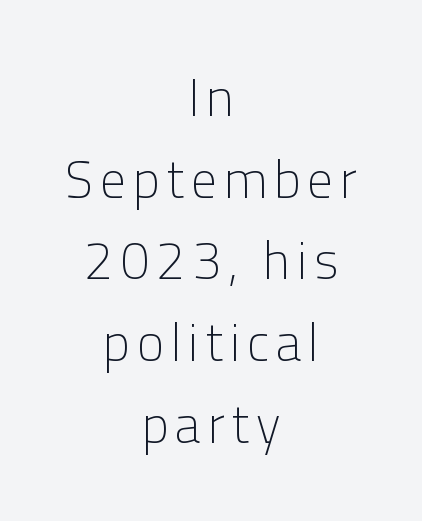
Q: Is the text bold? A: No.
Q: Is the text italic (slanted)? A: No, it is upright.
Q: Is the typeface a serif or a sans-serif typeface? A: Sans-serif.
Q: Is the text underlined? A: No.
Q: How is the paragraph aligned? A: Centered.
Q: Is the spacing between lines tight, normal or loose? A: Normal.
Q: Width (condensed, normal, or wide)? A: Normal.
Q: Stroke contrast? A: Low.
Q: x-height? A: Medium.
Q: Monospaced? A: No.
